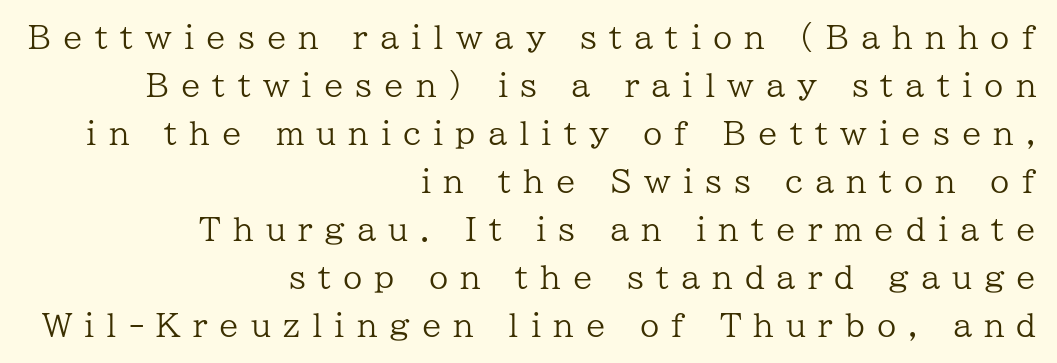
This is not heavy type; no bold has been used. Every stem runs plumb, perpendicular to the baseline. In terms of letterform style, serifs are clearly present. The rendering inserts visible extra space after every character.
